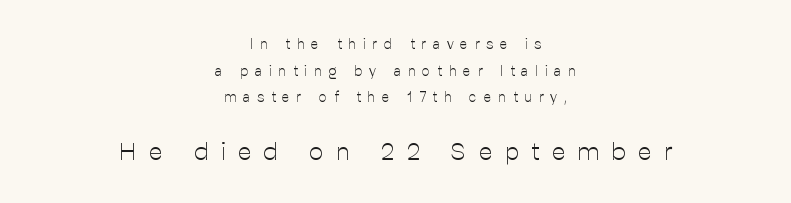
Q: Is the text bold? A: No.
Q: Is the text italic (slanted)? A: No, it is upright.
Q: Is the text underlined? A: No.
Q: How is the paragraph aligned? A: Centered.
Q: Is the spacing between letters normal or unusually wide? A: Unusually wide.
Q: Is the spacing between lines tight, normal or loose? A: Loose.
Q: Which block of text is set in a larger size, the first (top) or the second (bottom)? A: The second (bottom) one.
